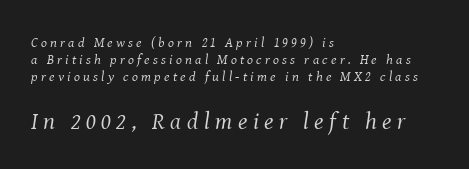
{"italic": "yes", "lean": "right", "slant_degrees": 8, "bold": "no", "underline": "no", "align": "left", "line_spacing_ratio": 1.23, "letter_spacing": "wide", "letter_spacing_em": 0.23, "larger_block": "second", "size_ratio": 1.71, "glyph_px": 24}
